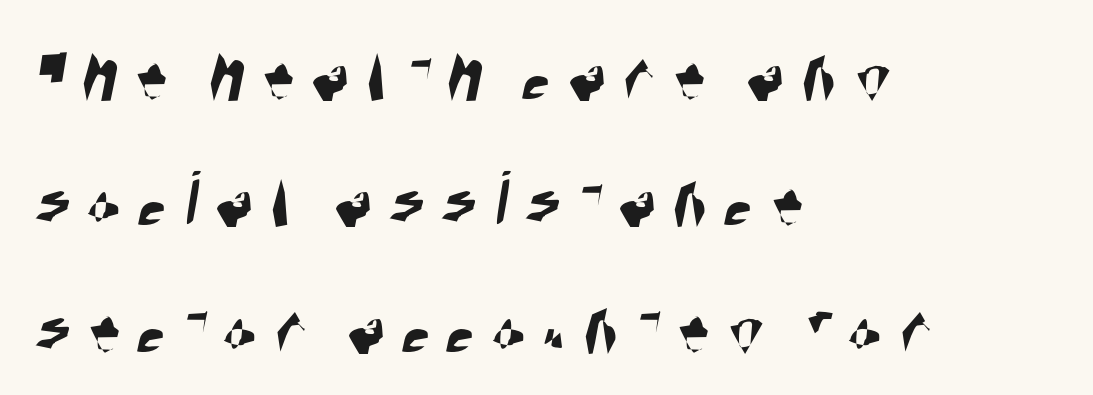
{"serif": "no", "width": "condensed", "stroke_contrast": "high", "x_height": "large", "monospaced": "no", "underline": "no", "align": "left", "line_spacing": "normal", "line_spacing_ratio": 1.58, "letter_spacing": "wide", "letter_spacing_em": 0.21, "glyph_px": 80}
